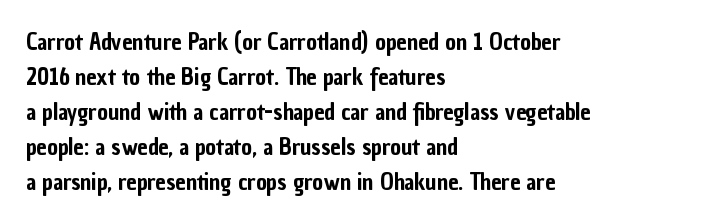
Q: Is the text italic (slanted)? A: No, it is upright.
Q: Is the text underlined? A: No.
Q: How is the paragraph aligned? A: Left-aligned.
Q: Is the spacing between letters normal or unusually wide? A: Normal.
Q: Is the spacing between lines tight, normal or loose? A: Normal.
